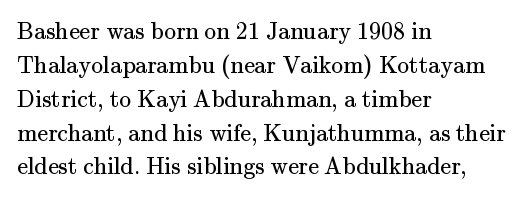
{"italic": "no", "bold": "no", "underline": "no", "align": "left", "line_spacing": "normal", "line_spacing_ratio": 1.41, "letter_spacing": "normal", "letter_spacing_em": 0.0, "glyph_px": 24}
